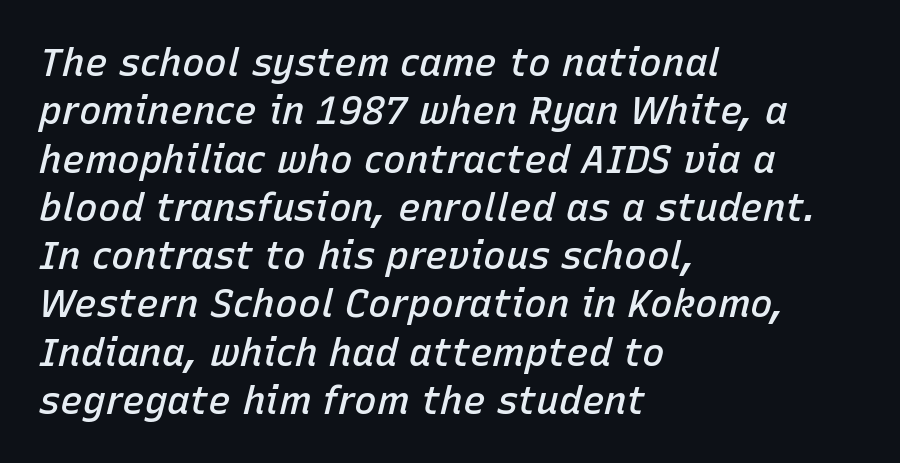
Looks like regular typesetting: each glyph gets only the width it needs. The passage shown leans; its letterforms are oblique. The space directly below the letters is spotless. Honestly, the row spacing looks completely unremarkable.
